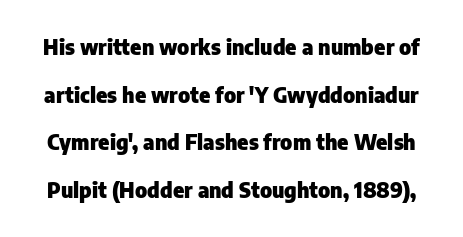
Q: Is the text bold? A: Yes.
Q: Is the text italic (slanted)? A: No, it is upright.
Q: Is the text underlined? A: No.
Q: Is the spacing between letters normal or unusually wide? A: Normal.
Q: Is the spacing between lines tight, normal or loose? A: Loose.
